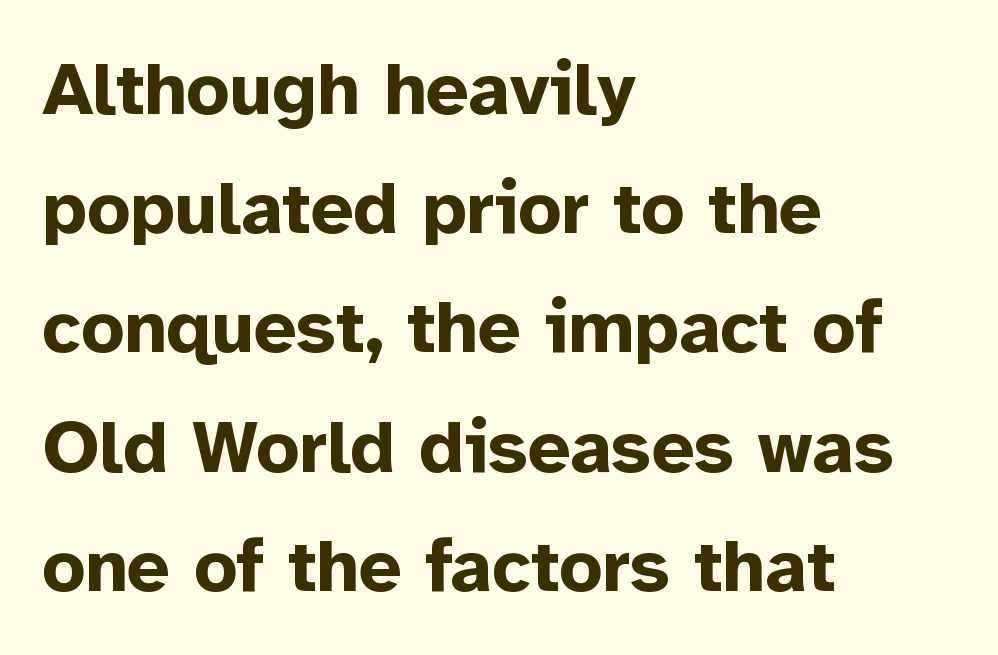
Q: Is the text bold? A: Yes.
Q: Is the text italic (slanted)? A: No, it is upright.
Q: Is the typeface a serif or a sans-serif typeface? A: Sans-serif.
Q: Is the text underlined? A: No.
Q: How is the paragraph aligned? A: Left-aligned.
Q: Is the spacing between letters normal or unusually wide? A: Normal.
Q: Is the spacing between lines tight, normal or loose? A: Normal.
Q: Width (condensed, normal, or wide)? A: Normal.
Q: Stroke contrast? A: Low.
Q: x-height? A: Medium.
Q: Monospaced? A: No.
